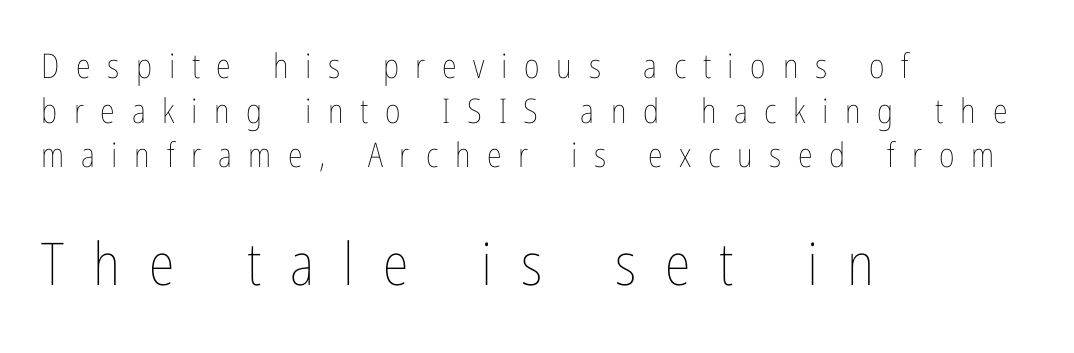
The image shows 59 px thin, condensed type, upright; set left-aligned, normal line spacing (1.31x), unusually wide letter spacing (+0.49 em), not underlined; the second (bottom) block is 1.74x larger; low stroke contrast and a medium x-height.
